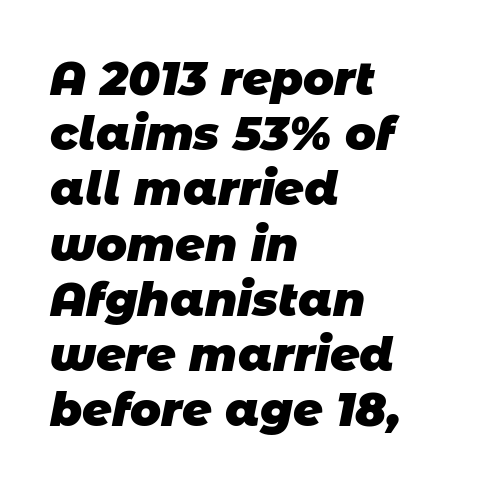
{"serif": "no", "bold": "yes", "weight": "heavy", "width": "normal", "stroke_contrast": "low", "x_height": "large", "monospaced": "no", "underline": "no", "align": "left", "line_spacing_ratio": 1.2, "letter_spacing": "normal", "letter_spacing_em": 0.0, "glyph_px": 46}
